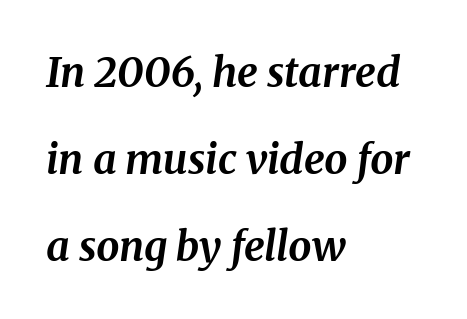
The face used here is proportionally spaced, like ordinary book or web type. In CSS terms this would be text-align: left. This sample trades compactness for vertical openness between lines. Bold? Absolutely — the strokes are thick and heavy. The letters sit at their default tracking, neither squeezed nor spread. This rendering features lettering with no underline.
